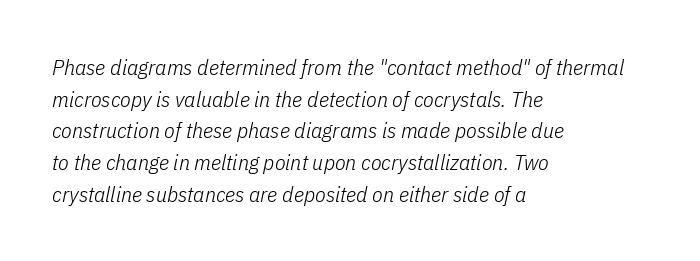
{"italic": "yes", "lean": "right", "slant_degrees": 11, "bold": "no", "underline": "no", "align": "left", "line_spacing": "normal", "line_spacing_ratio": 1.44, "letter_spacing": "normal", "letter_spacing_em": 0.0, "glyph_px": 22}
